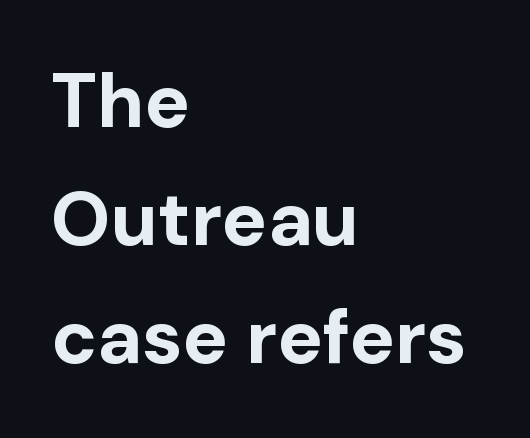
The image shows 76 px bold sans-serif type, upright; set left-aligned, normal line spacing (1.55x), normal letter spacing, not underlined; low stroke contrast and a medium x-height.
